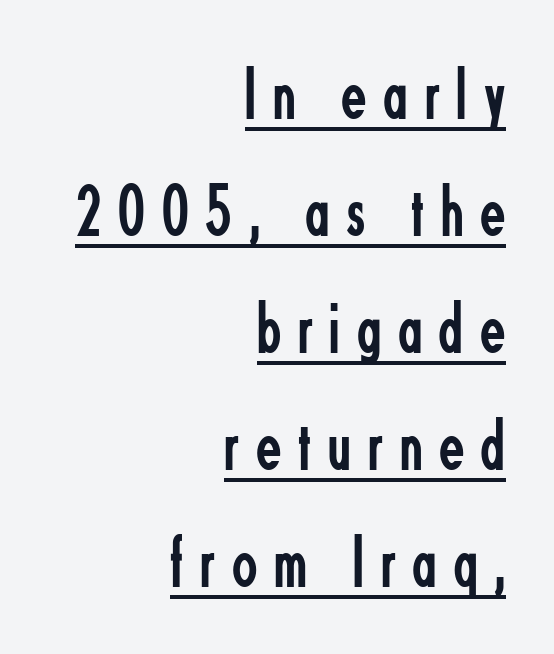
Do the characters align in a grid? No, the font is proportional. This sample carries an underscore along the baseline area. Leading: standard. The lettering holds an erect, upright posture throughout.
